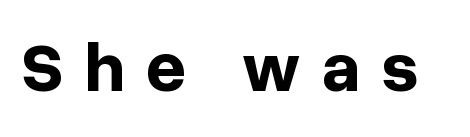
Q: Is the text bold? A: Yes.
Q: Is the text italic (slanted)? A: No, it is upright.
Q: Is the typeface a serif or a sans-serif typeface? A: Sans-serif.
Q: Is the text underlined? A: No.
Q: Is the spacing between letters normal or unusually wide? A: Unusually wide.
Q: Width (condensed, normal, or wide)? A: Normal.
Q: Stroke contrast? A: Low.
Q: x-height? A: Medium.
Q: Monospaced? A: No.
